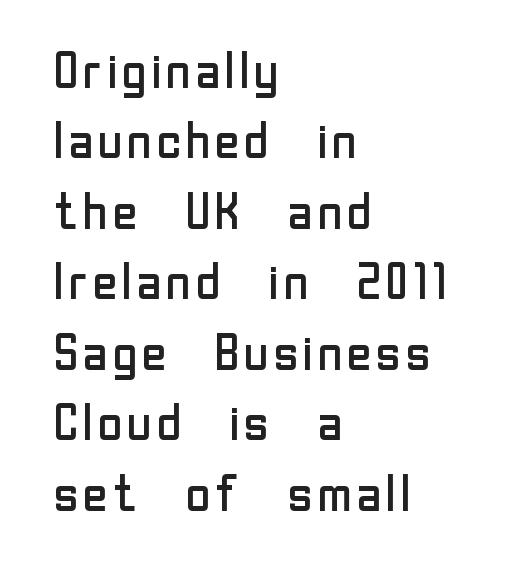
Leftover space on each line is placed entirely after the last word. These glyphs show unthickened strokes, regular width or finer. Nope, not italic — everything's standing straight. The text was rendered using a sans face with plain stroke endings. Between one letter and the next there's only the usual sliver of space. Has an underline been added? It has not.
